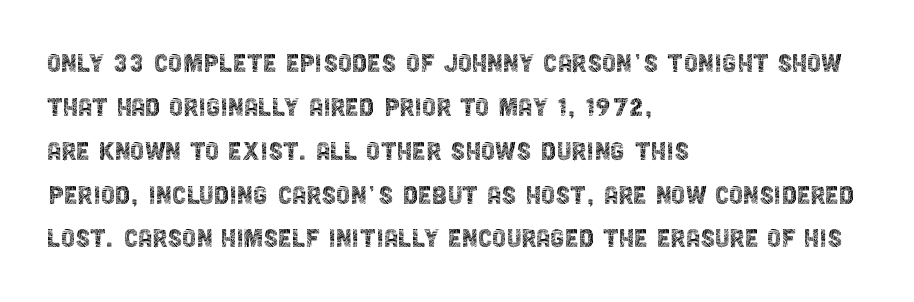
Classification — sans serif. Designer's note — italics off, roman on. Each line starts at the same left margin while the right side varies. Tracking value appears to be zero — textbook default spacing.
